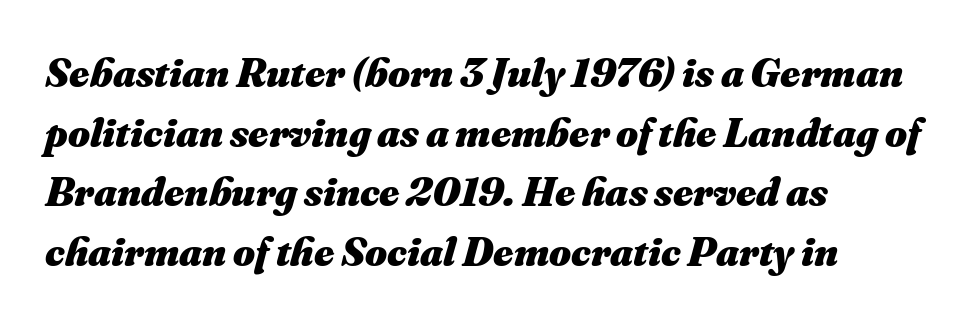
The image shows 42 px heavy type, italic (leaning right); set left-aligned, normal line spacing (1.42x), normal letter spacing, not underlined; medium stroke contrast and a small x-height.
